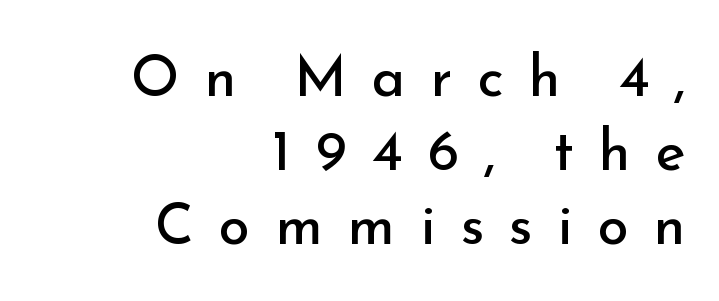
{"serif": "no", "italic": "no", "bold": "no", "weight": "regular", "width": "normal", "stroke_contrast": "low", "x_height": "small", "monospaced": "no", "underline": "no", "align": "right", "line_spacing": "normal", "line_spacing_ratio": 1.3, "letter_spacing": "wide", "letter_spacing_em": 0.44, "glyph_px": 57}
